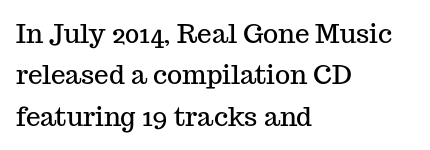
{"italic": "no", "underline": "no", "align": "left", "line_spacing": "normal", "line_spacing_ratio": 1.59, "letter_spacing": "normal", "letter_spacing_em": 0.0, "glyph_px": 26}
